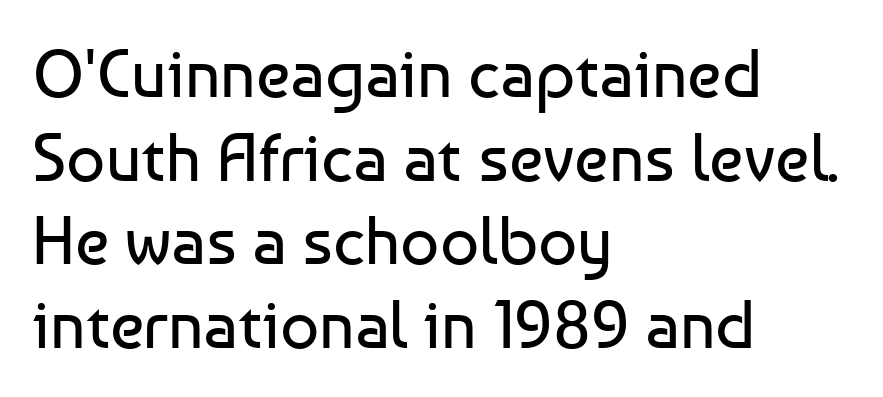
In terms of letterform style, serifs are entirely absent. Caption: face not bold, strokes unweighted. The face used here is rendered with its standard letterfit. The setting favours the left margin, as ordinary paragraphs usually do.
